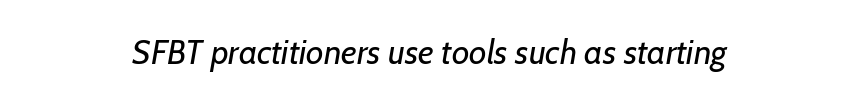
{"serif": "no", "bold": "no", "weight": "regular", "width": "normal", "stroke_contrast": "low", "x_height": "medium", "monospaced": "no", "underline": "no", "align": "center", "letter_spacing": "normal", "letter_spacing_em": 0.0, "glyph_px": 34}
